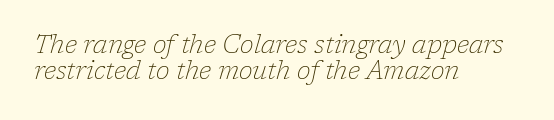
The image shows 25 px text type, italic (leaning right); set left-aligned, tight line spacing (1.03x), normal letter spacing, not underlined.
